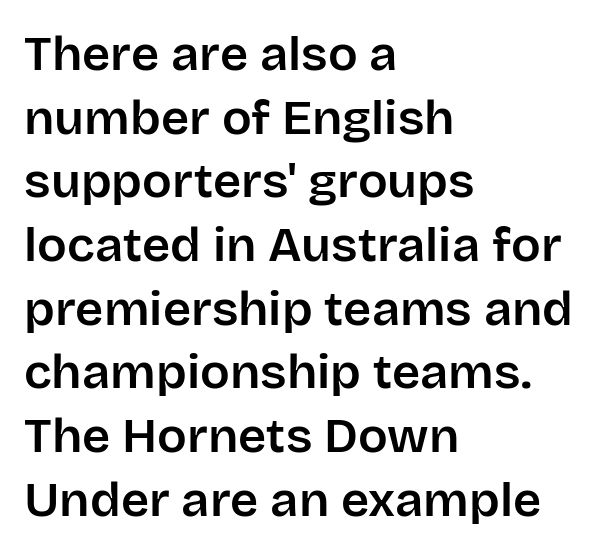
{"serif": "no", "italic": "no", "width": "normal", "stroke_contrast": "low", "x_height": "large", "monospaced": "no", "underline": "no", "align": "left", "line_spacing": "normal", "line_spacing_ratio": 1.3, "letter_spacing": "normal", "letter_spacing_em": 0.0, "glyph_px": 49}
